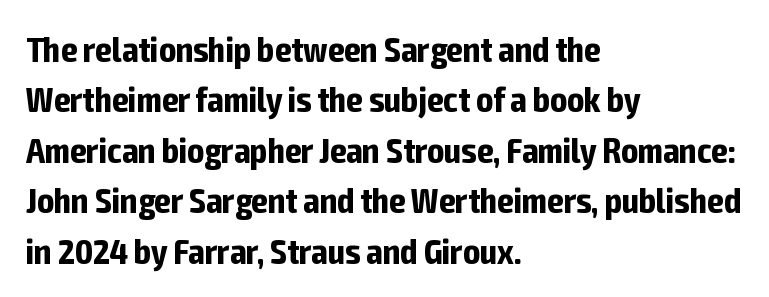
{"serif": "no", "italic": "no", "bold": "yes", "weight": "bold", "width": "condensed", "stroke_contrast": "low", "x_height": "medium", "monospaced": "no", "underline": "no", "align": "left", "line_spacing": "normal", "line_spacing_ratio": 1.44, "letter_spacing": "normal", "letter_spacing_em": 0.0, "glyph_px": 35}
